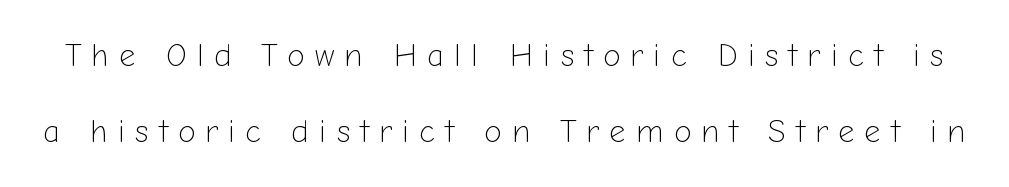
Q: Is the text bold? A: No.
Q: Is the text italic (slanted)? A: No, it is upright.
Q: Is the typeface a serif or a sans-serif typeface? A: Sans-serif.
Q: Is the text underlined? A: No.
Q: Is the spacing between letters normal or unusually wide? A: Unusually wide.
Q: Is the spacing between lines tight, normal or loose? A: Loose.
Q: Width (condensed, normal, or wide)? A: Normal.
Q: Stroke contrast? A: Low.
Q: x-height? A: Medium.
Q: Monospaced? A: No.
